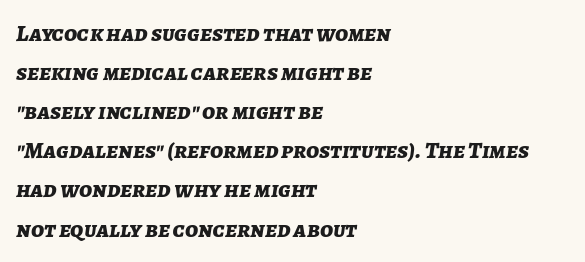
The image shows 24 px bold type, italic (leaning right); set left-aligned, normal line spacing (1.63x), normal letter spacing, not underlined.
